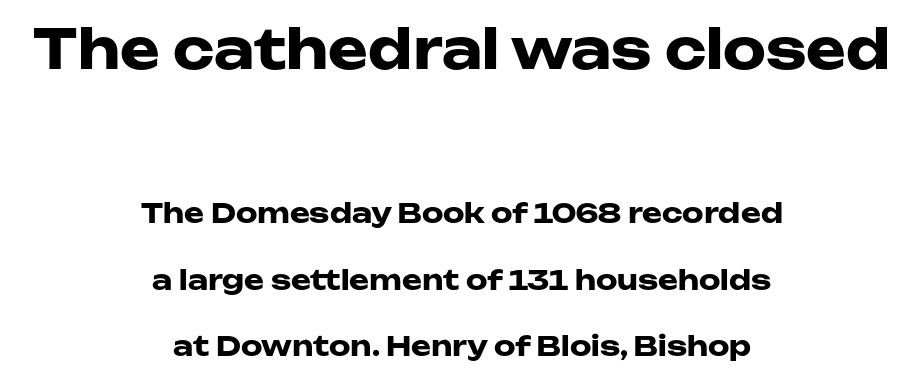
{"serif": "no", "italic": "no", "bold": "yes", "weight": "heavy", "width": "wide", "stroke_contrast": "low", "x_height": "medium", "monospaced": "no", "underline": "no", "align": "center", "line_spacing": "loose", "line_spacing_ratio": 2.45, "letter_spacing": "normal", "letter_spacing_em": 0.0, "larger_block": "first", "size_ratio": 2.0, "glyph_px": 54}
